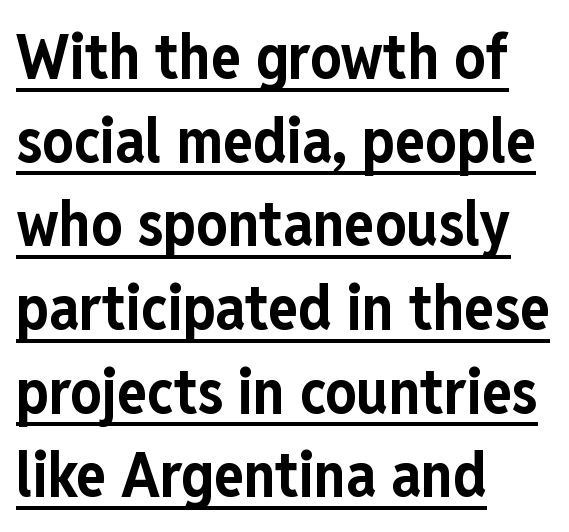
Q: Is the text bold? A: Yes.
Q: Is the text italic (slanted)? A: No, it is upright.
Q: Is the typeface a serif or a sans-serif typeface? A: Sans-serif.
Q: Is the text underlined? A: Yes.
Q: How is the paragraph aligned? A: Left-aligned.
Q: Is the spacing between letters normal or unusually wide? A: Normal.
Q: Is the spacing between lines tight, normal or loose? A: Normal.
Q: Width (condensed, normal, or wide)? A: Condensed.
Q: Stroke contrast? A: Low.
Q: x-height? A: Medium.
Q: Monospaced? A: No.
